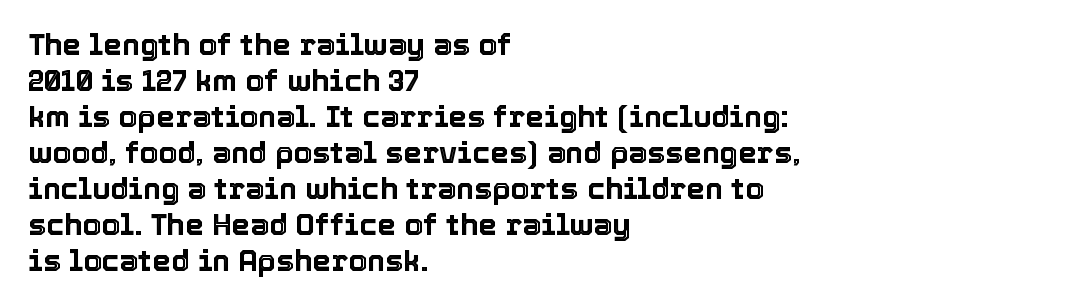
The image shows 30 px text type, upright; set left-aligned, line spacing 1.2x, normal letter spacing, not underlined; a medium x-height.
